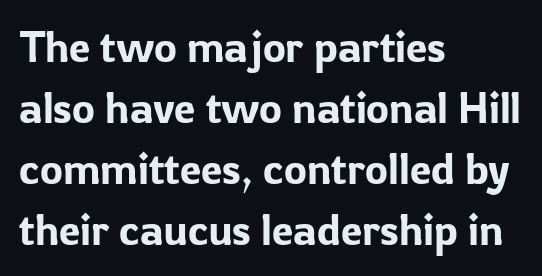
Q: Is the text italic (slanted)? A: No, it is upright.
Q: Is the typeface a serif or a sans-serif typeface? A: Sans-serif.
Q: Is the text underlined? A: No.
Q: How is the paragraph aligned? A: Left-aligned.
Q: Is the spacing between letters normal or unusually wide? A: Normal.
Q: Is the spacing between lines tight, normal or loose? A: Normal.
Q: Width (condensed, normal, or wide)? A: Normal.
Q: Stroke contrast? A: Low.
Q: x-height? A: Medium.
Q: Monospaced? A: No.
